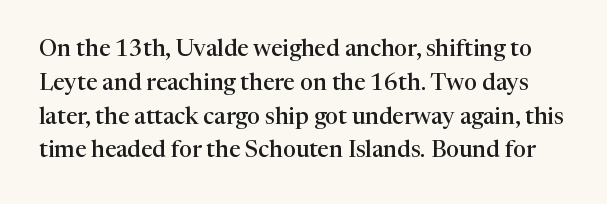
The image shows 23 px text type, upright; set normal line spacing (1.47x), normal letter spacing, not underlined.
